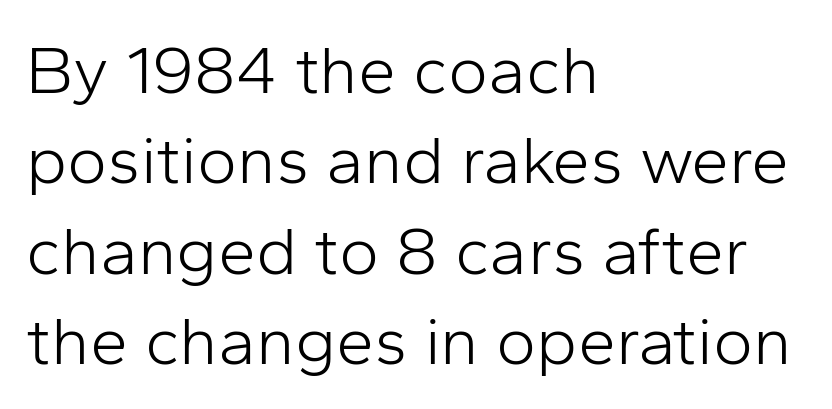
These lines are set flush left with a ragged right edge. Glance below the letters and you will spot only blank space. How are the letters spaced? Ordinarily, with no added tracking. The vertical gap from one line to the next is medium. The axis of the letterforms is exactly vertical. Note: no serifs on the glyphs.
